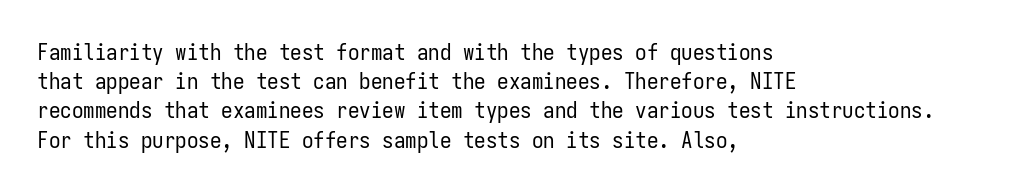
Q: Is the text bold? A: No.
Q: Is the text italic (slanted)? A: No, it is upright.
Q: Is the text underlined? A: No.
Q: How is the paragraph aligned? A: Left-aligned.
Q: Is the spacing between letters normal or unusually wide? A: Normal.
Q: Is the spacing between lines tight, normal or loose? A: Normal.
